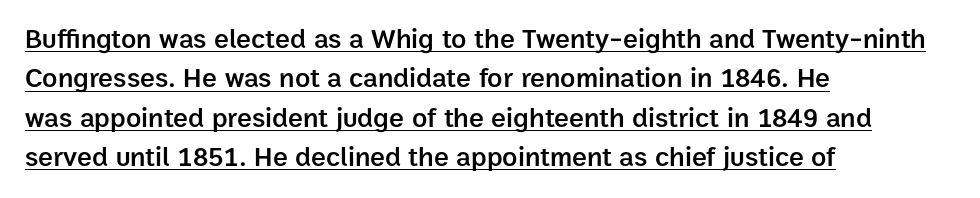
Q: Is the text bold? A: Semi-bold.
Q: Is the text italic (slanted)? A: No, it is upright.
Q: Is the typeface a serif or a sans-serif typeface? A: Sans-serif.
Q: Is the text underlined? A: Yes.
Q: How is the paragraph aligned? A: Left-aligned.
Q: Is the spacing between letters normal or unusually wide? A: Normal.
Q: Is the spacing between lines tight, normal or loose? A: Normal.
Q: Width (condensed, normal, or wide)? A: Normal.
Q: Stroke contrast? A: Low.
Q: x-height? A: Medium.
Q: Monospaced? A: No.
